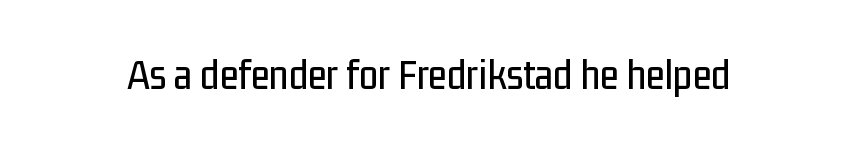
Q: Is the text italic (slanted)? A: No, it is upright.
Q: Is the typeface a serif or a sans-serif typeface? A: Sans-serif.
Q: Is the text underlined? A: No.
Q: Is the spacing between letters normal or unusually wide? A: Normal.
Q: Width (condensed, normal, or wide)? A: Condensed.
Q: Stroke contrast? A: Low.
Q: x-height? A: Medium.
Q: Monospaced? A: No.
